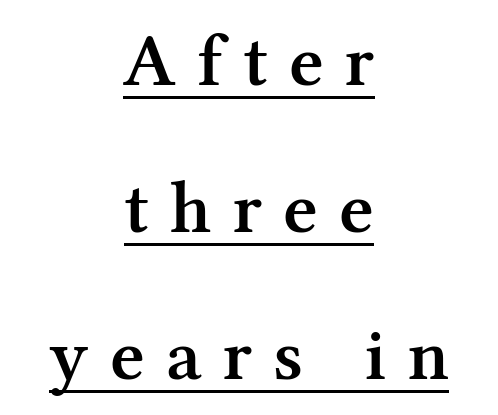
Q: Is the text bold? A: Semi-bold.
Q: Is the text italic (slanted)? A: No, it is upright.
Q: Is the typeface a serif or a sans-serif typeface? A: Serif.
Q: Is the text underlined? A: Yes.
Q: How is the paragraph aligned? A: Centered.
Q: Is the spacing between letters normal or unusually wide? A: Unusually wide.
Q: Is the spacing between lines tight, normal or loose? A: Loose.
Q: Width (condensed, normal, or wide)? A: Normal.
Q: Stroke contrast? A: Medium.
Q: x-height? A: Medium.
Q: Monospaced? A: No.
